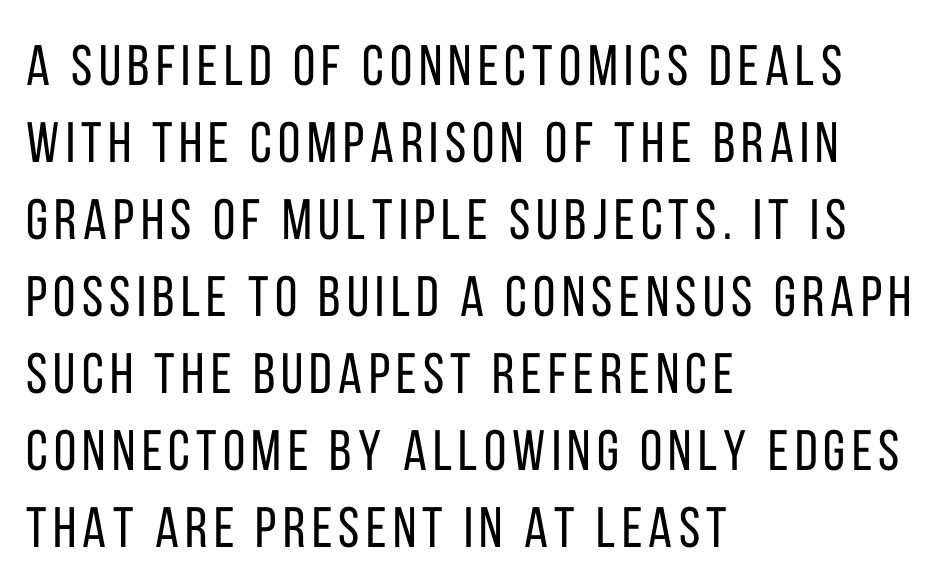
{"serif": "no", "italic": "no", "bold": "no", "weight": "regular", "width": "condensed", "stroke_contrast": "low", "x_height": "large", "monospaced": "no", "underline": "no", "align": "left", "line_spacing": "normal", "line_spacing_ratio": 1.35, "glyph_px": 57}
